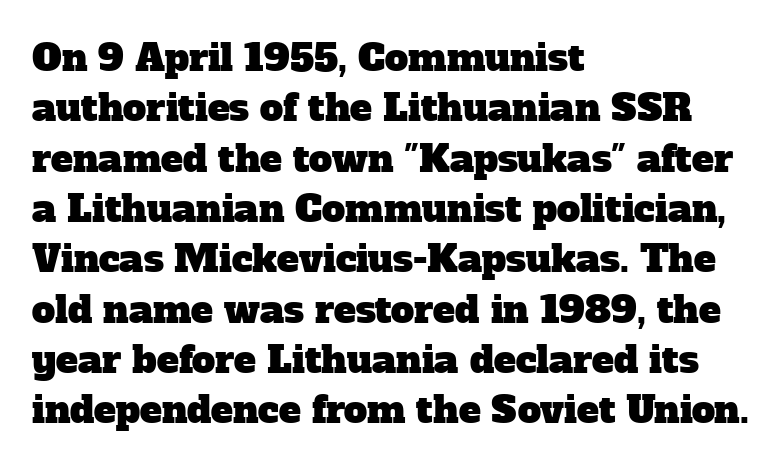
{"serif": "yes", "width": "normal", "stroke_contrast": "low", "x_height": "medium", "monospaced": "no", "underline": "no", "align": "left", "line_spacing": "normal", "line_spacing_ratio": 1.36, "letter_spacing": "normal", "letter_spacing_em": 0.0, "glyph_px": 37}
